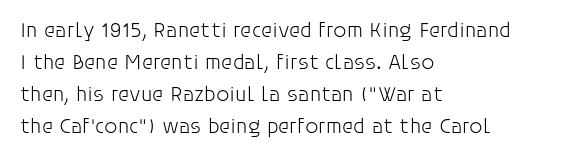
Q: Is the text bold? A: No.
Q: Is the text italic (slanted)? A: No, it is upright.
Q: Is the text underlined? A: No.
Q: How is the paragraph aligned? A: Left-aligned.
Q: Is the spacing between letters normal or unusually wide? A: Normal.
Q: Is the spacing between lines tight, normal or loose? A: Normal.
